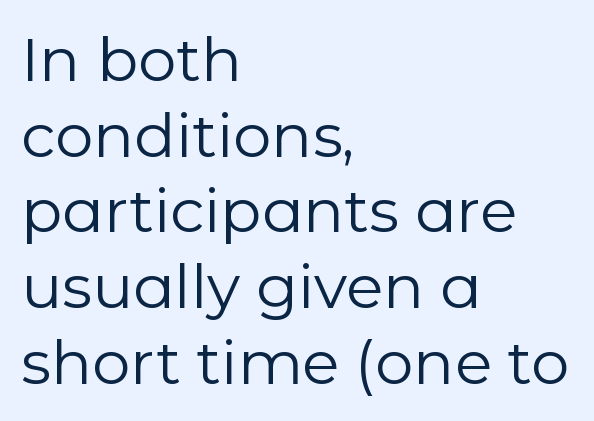
Q: Is the text bold? A: No.
Q: Is the text italic (slanted)? A: No, it is upright.
Q: Is the typeface a serif or a sans-serif typeface? A: Sans-serif.
Q: Is the text underlined? A: No.
Q: How is the paragraph aligned? A: Left-aligned.
Q: Is the spacing between letters normal or unusually wide? A: Normal.
Q: Width (condensed, normal, or wide)? A: Normal.
Q: Stroke contrast? A: Low.
Q: x-height? A: Medium.
Q: Monospaced? A: No.
